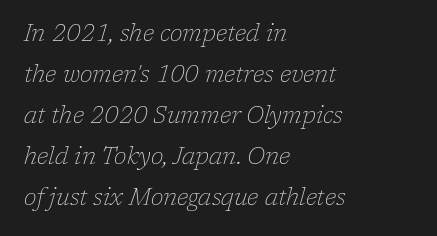
Q: Is the text bold? A: No.
Q: Is the text italic (slanted)? A: Yes, it leans right by about 17 degrees.
Q: Is the text underlined? A: No.
Q: How is the paragraph aligned? A: Left-aligned.
Q: Is the spacing between letters normal or unusually wide? A: Normal.
